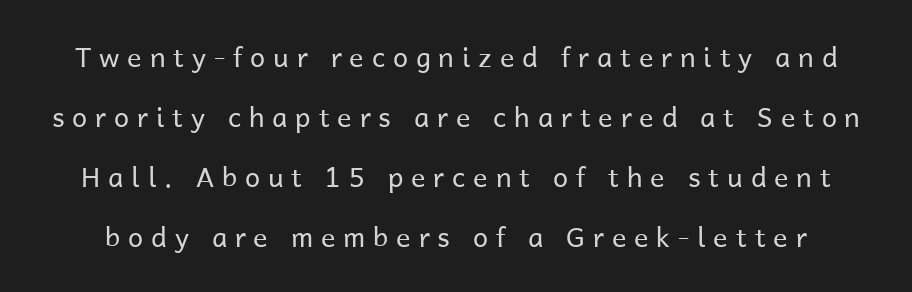
The image shows 27 px text type, upright; set loose line spacing (2.22x), unusually wide letter spacing (+0.29 em), not underlined.
